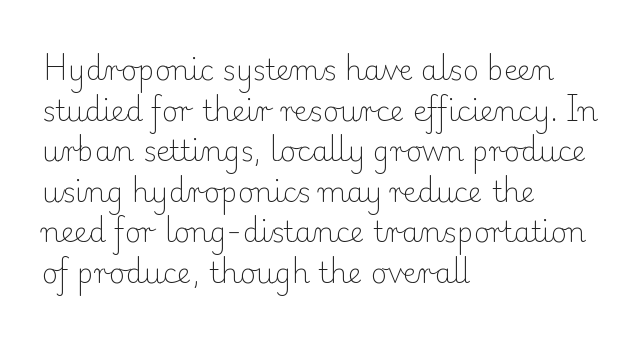
{"serif": "yes", "italic": "no", "bold": "no", "weight": "light", "width": "normal", "stroke_contrast": "low", "x_height": "small", "monospaced": "no", "underline": "no", "align": "left", "line_spacing": "normal", "line_spacing_ratio": 1.45, "letter_spacing": "normal", "letter_spacing_em": 0.0, "glyph_px": 28}
